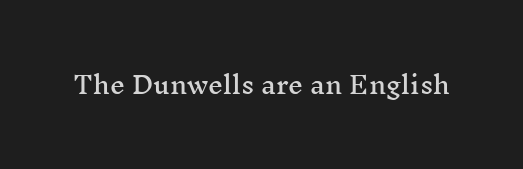
Observe the ordinary spacing: letters are neighbours, not strangers. Underline: absent. Rendered with straight, roman letterforms.
